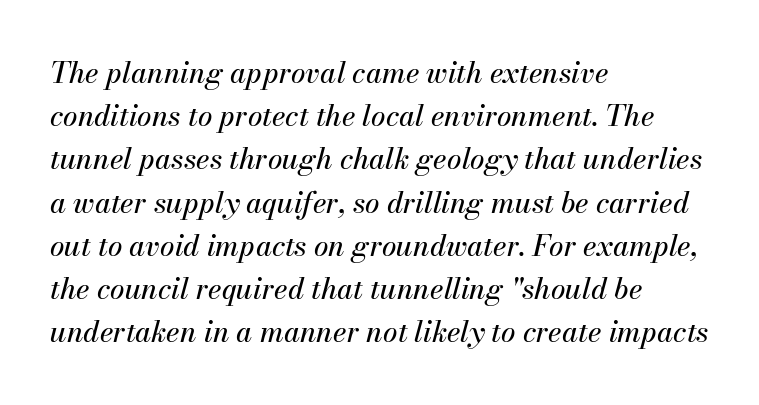
The space between consecutive lines is moderate. Think of a printed novel: that variable character pitch is what you see here. The font's italic variant was chosen for this text. Bare-footed words on every line. Words appear dense and cohesive because spacing is normal.
